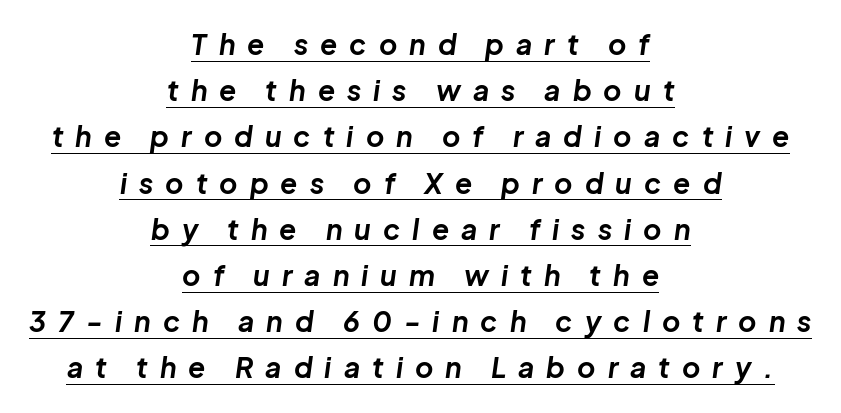
The image shows 28 px bold type, italic (leaning right); set centered, normal line spacing (1.65x), unusually wide letter spacing (+0.43 em), underlined; low stroke contrast and a medium x-height.
